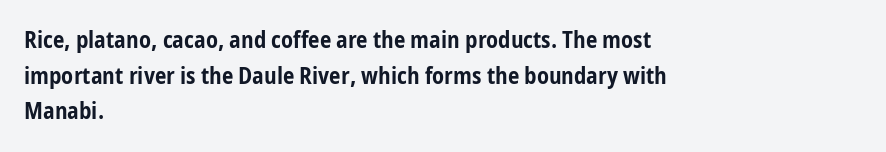
The image shows 23 px bold type, upright; set left-aligned, normal line spacing (1.55x), normal letter spacing, not underlined.
